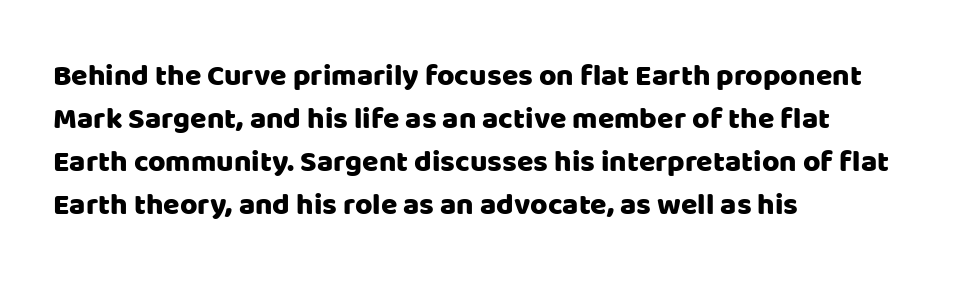
Q: Is the text italic (slanted)? A: No, it is upright.
Q: Is the typeface a serif or a sans-serif typeface? A: Sans-serif.
Q: Is the text underlined? A: No.
Q: How is the paragraph aligned? A: Left-aligned.
Q: Is the spacing between letters normal or unusually wide? A: Normal.
Q: Is the spacing between lines tight, normal or loose? A: Normal.
Q: Width (condensed, normal, or wide)? A: Normal.
Q: Stroke contrast? A: Low.
Q: x-height? A: Large.
Q: Monospaced? A: No.
